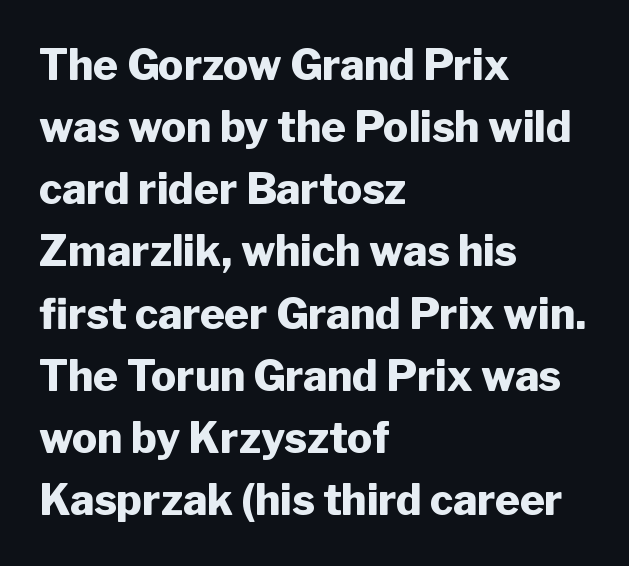
The image shows 42 px heavy sans-serif type, upright; set left-aligned, normal line spacing (1.48x), normal letter spacing, not underlined; low stroke contrast and a medium x-height.
